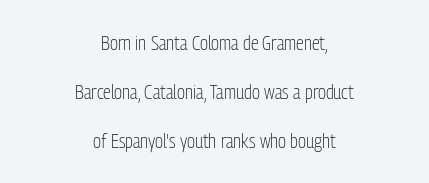
Quick note: interline space is abundant. You could call the tracking neutral — neither tight nor loose. Stems and bowls with no extra thickness — not bold. It's the straight-up-and-down kind of type. Plain, unruled lines of type.
